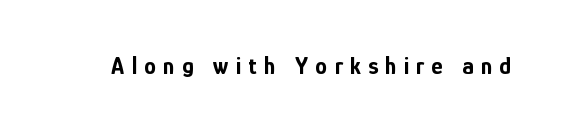
Q: Is the text bold? A: Yes.
Q: Is the text italic (slanted)? A: No, it is upright.
Q: Is the text underlined? A: No.
Q: Is the spacing between letters normal or unusually wide? A: Unusually wide.
